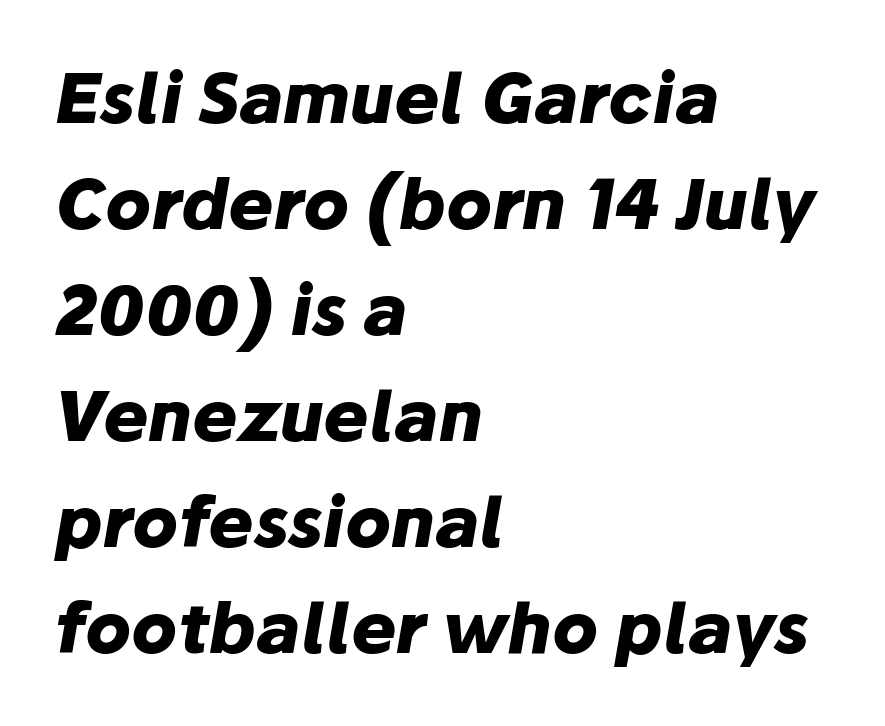
Q: Is the text bold? A: Yes.
Q: Is the text italic (slanted)? A: Yes, it leans right by about 10 degrees.
Q: Is the text underlined? A: No.
Q: How is the paragraph aligned? A: Left-aligned.
Q: Is the spacing between letters normal or unusually wide? A: Normal.
Q: Is the spacing between lines tight, normal or loose? A: Normal.
Q: Width (condensed, normal, or wide)? A: Normal.
Q: Stroke contrast? A: Low.
Q: x-height? A: Medium.
Q: Monospaced? A: No.
